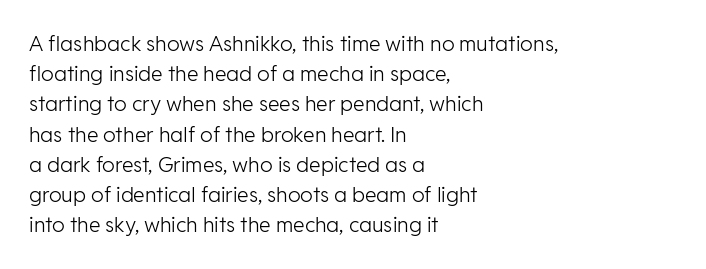
Q: Is the text bold? A: No.
Q: Is the text italic (slanted)? A: No, it is upright.
Q: Is the text underlined? A: No.
Q: How is the paragraph aligned? A: Left-aligned.
Q: Is the spacing between letters normal or unusually wide? A: Normal.
Q: Is the spacing between lines tight, normal or loose? A: Normal.
